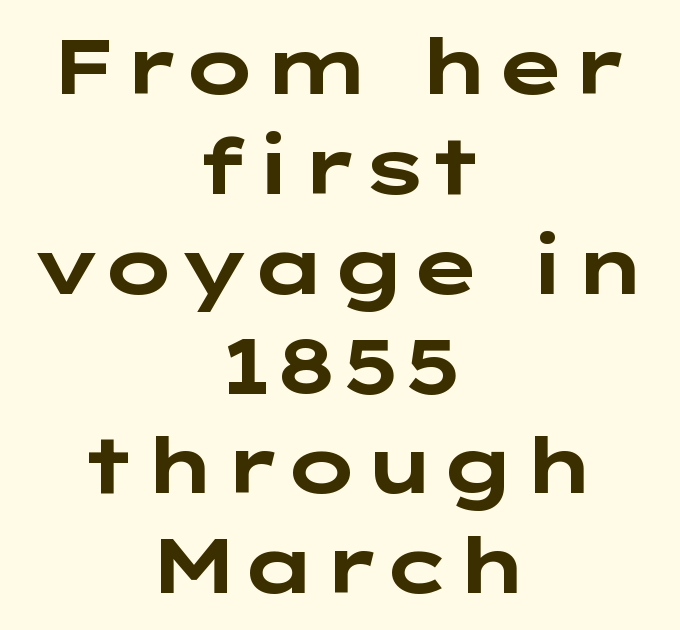
The space beneath each line is pristine and unruled. The passage shown has conventional tracking throughout. These lines sit exactly where default settings would place them. Summary of weight: heavy, a full bold.
